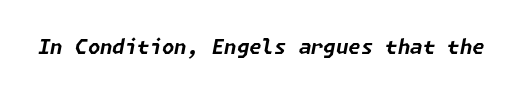
{"italic": "yes", "lean": "right", "slant_degrees": 11, "bold": "yes", "underline": "no", "letter_spacing": "normal", "letter_spacing_em": 0.0, "glyph_px": 20}
